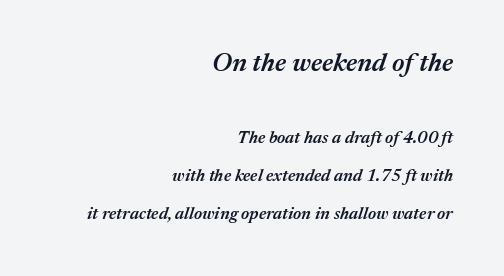
{"italic": "yes", "lean": "right", "slant_degrees": 17, "bold": "semi", "underline": "no", "align": "right", "line_spacing": "loose", "line_spacing_ratio": 2.24, "letter_spacing": "normal", "letter_spacing_em": 0.0, "larger_block": "first", "size_ratio": 1.53, "glyph_px": 26}
